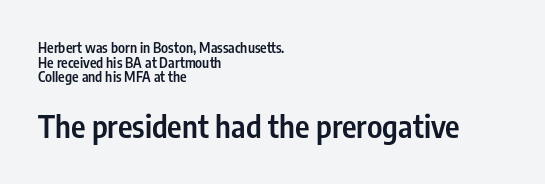
The image shows 31 px semibold, condensed sans-serif type, upright; set left-aligned, tight line spacing (1.04x), normal letter spacing, not underlined; the second (bottom) block is 2.21x larger; low stroke contrast and a medium x-height.
